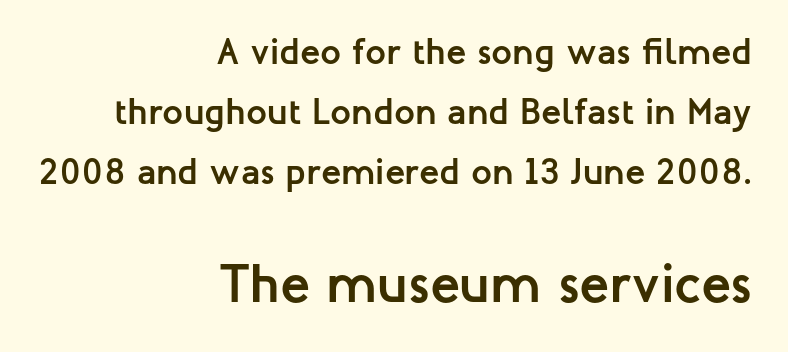
Q: Is the text bold? A: Yes.
Q: Is the text italic (slanted)? A: No, it is upright.
Q: Is the typeface a serif or a sans-serif typeface? A: Sans-serif.
Q: Is the text underlined? A: No.
Q: How is the paragraph aligned? A: Right-aligned.
Q: Is the spacing between letters normal or unusually wide? A: Normal.
Q: Is the spacing between lines tight, normal or loose? A: Normal.
Q: Which block of text is set in a larger size, the first (top) or the second (bottom)? A: The second (bottom) one.
Q: Width (condensed, normal, or wide)? A: Normal.
Q: Stroke contrast? A: Low.
Q: x-height? A: Medium.
Q: Monospaced? A: No.
